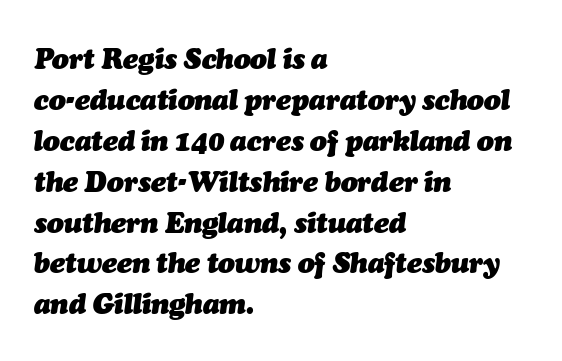
Q: Is the text bold? A: Yes.
Q: Is the text italic (slanted)? A: Yes, it leans right by about 7 degrees.
Q: Is the text underlined? A: No.
Q: How is the paragraph aligned? A: Left-aligned.
Q: Is the spacing between letters normal or unusually wide? A: Normal.
Q: Is the spacing between lines tight, normal or loose? A: Normal.
Q: Width (condensed, normal, or wide)? A: Normal.
Q: Stroke contrast? A: Medium.
Q: x-height? A: Medium.
Q: Monospaced? A: No.
